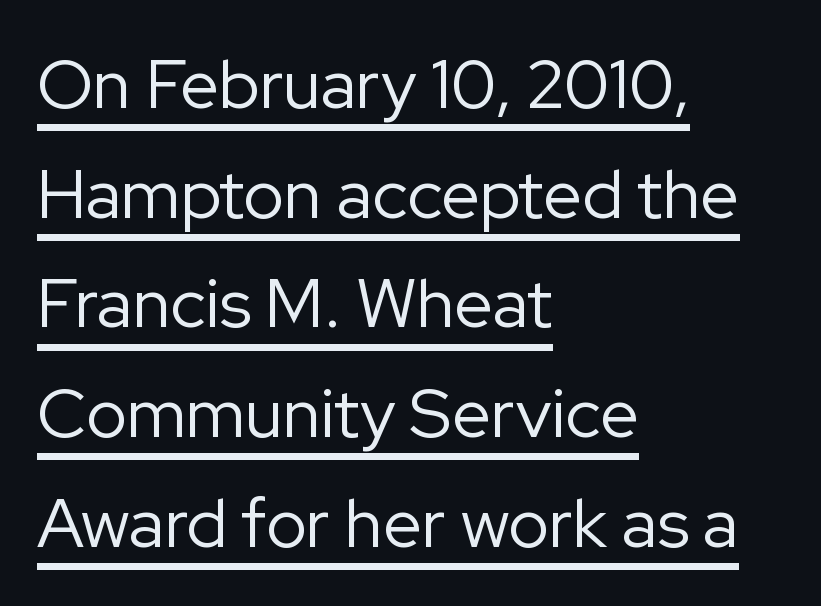
Q: Is the text bold? A: No.
Q: Is the text italic (slanted)? A: No, it is upright.
Q: Is the typeface a serif or a sans-serif typeface? A: Sans-serif.
Q: Is the text underlined? A: Yes.
Q: How is the paragraph aligned? A: Left-aligned.
Q: Is the spacing between letters normal or unusually wide? A: Normal.
Q: Is the spacing between lines tight, normal or loose? A: Normal.
Q: Width (condensed, normal, or wide)? A: Normal.
Q: Stroke contrast? A: Low.
Q: x-height? A: Medium.
Q: Monospaced? A: No.
